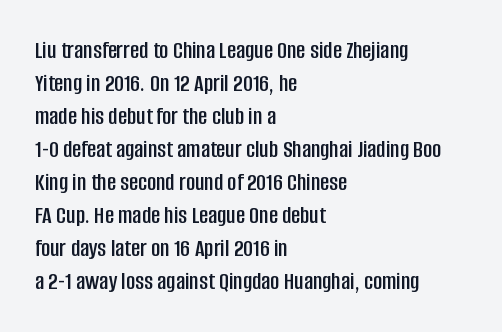
The image shows 25 px text type, upright; set left-aligned, normal line spacing (1.32x), normal letter spacing, not underlined.
